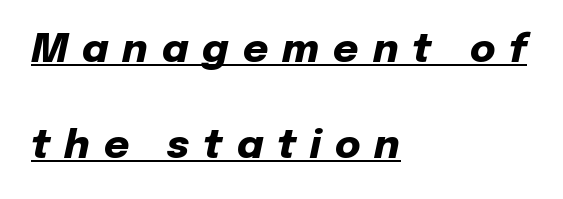
The image shows 39 px heavy type, italic (leaning right); set left-aligned, loose line spacing (2.45x), unusually wide letter spacing (+0.36 em), underlined; low stroke contrast and a medium x-height.
